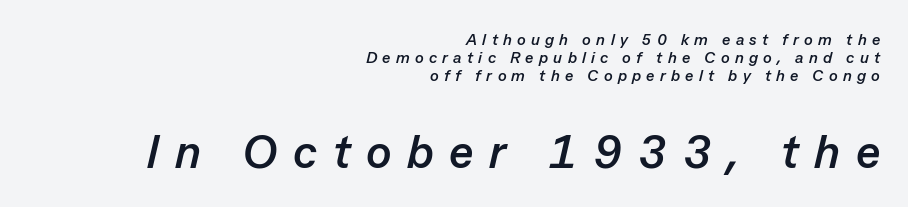
Of the two passages, the one underneath uses the larger point size. A full-strength bold gives these letters their thick strokes. The passage shown leans; its letterforms are oblique. Loose tracking; the words dissolve into strings of separated letters.
